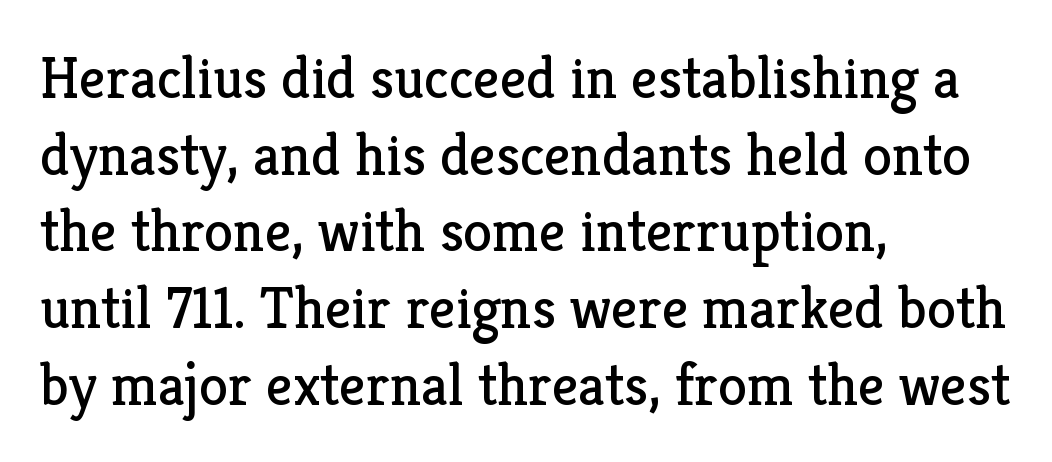
Q: Is the text bold? A: No.
Q: Is the text italic (slanted)? A: No, it is upright.
Q: Is the typeface a serif or a sans-serif typeface? A: Serif.
Q: Is the text underlined? A: No.
Q: How is the paragraph aligned? A: Left-aligned.
Q: Is the spacing between letters normal or unusually wide? A: Normal.
Q: Is the spacing between lines tight, normal or loose? A: Normal.
Q: Width (condensed, normal, or wide)? A: Normal.
Q: Stroke contrast? A: Low.
Q: x-height? A: Medium.
Q: Monospaced? A: No.
